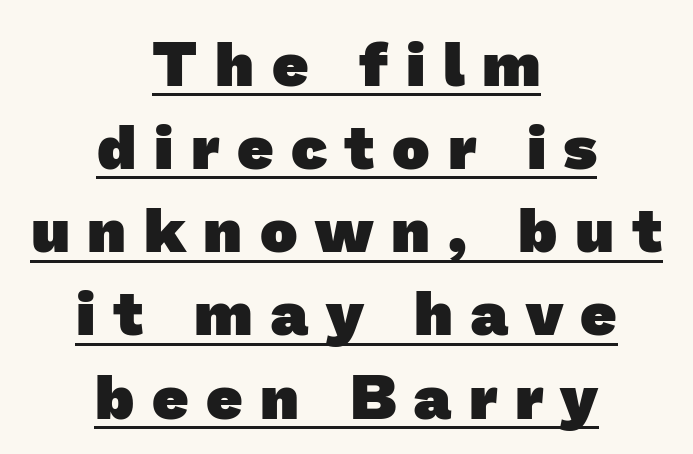
The image shows 63 px heavy sans-serif type; set centered, normal line spacing (1.32x), unusually wide letter spacing (+0.28 em), underlined; low stroke contrast and a medium x-height.
